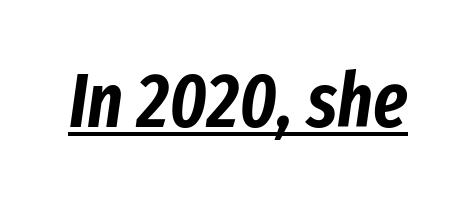
Q: Is the text italic (slanted)? A: Yes, it leans right by about 8 degrees.
Q: Is the text underlined? A: Yes.
Q: Is the spacing between letters normal or unusually wide? A: Normal.
Q: Width (condensed, normal, or wide)? A: Condensed.
Q: Stroke contrast? A: Low.
Q: x-height? A: Medium.
Q: Monospaced? A: No.
